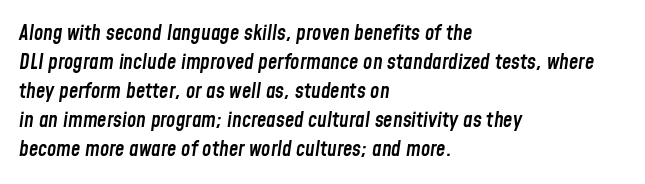
{"italic": "yes", "lean": "right", "slant_degrees": 8, "bold": "semi", "underline": "no", "align": "left", "line_spacing": "normal", "line_spacing_ratio": 1.38, "letter_spacing": "normal", "letter_spacing_em": 0.0, "glyph_px": 21}
